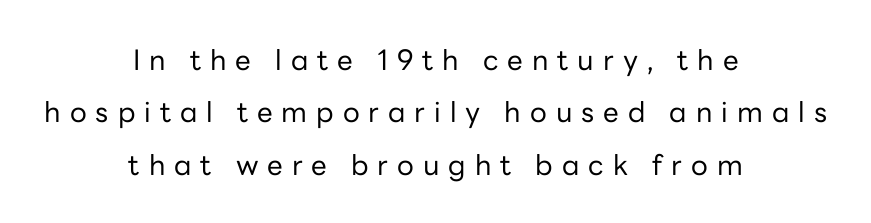
The image shows 28 px regular-weight sans-serif type, upright; set centered, line spacing 1.87x, unusually wide letter spacing (+0.32 em), not underlined; low stroke contrast and a medium x-height.
